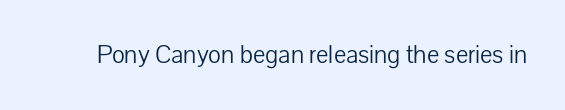
Q: Is the text bold? A: No.
Q: Is the text italic (slanted)? A: No, it is upright.
Q: Is the text underlined? A: No.
Q: Is the spacing between letters normal or unusually wide? A: Normal.
